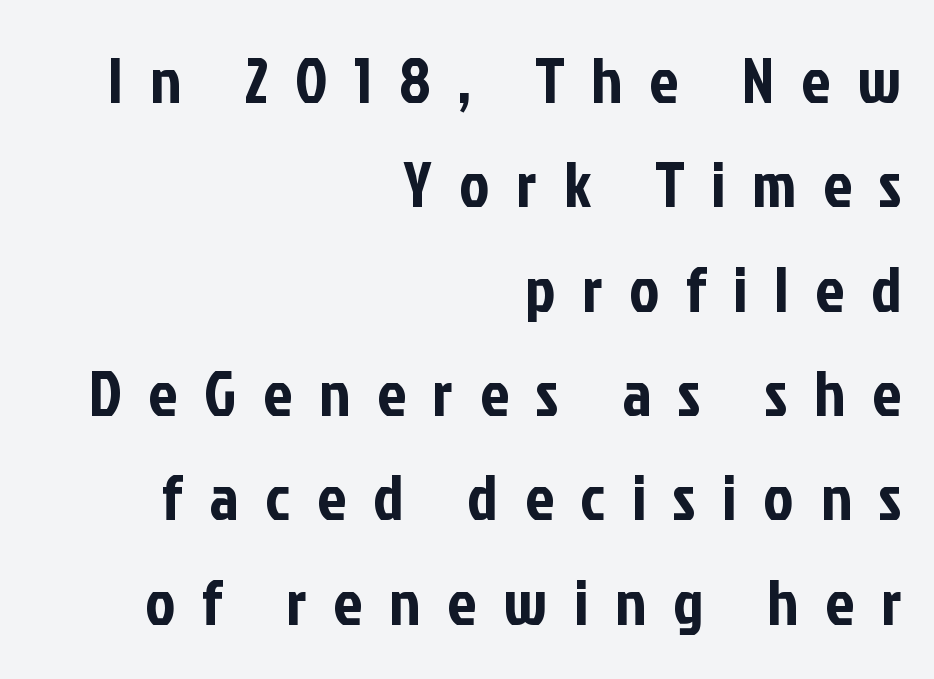
{"serif": "no", "italic": "no", "width": "condensed", "stroke_contrast": "low", "x_height": "medium", "monospaced": "no", "underline": "no", "align": "right", "line_spacing": "normal", "line_spacing_ratio": 1.63, "letter_spacing": "wide", "letter_spacing_em": 0.42, "glyph_px": 64}
